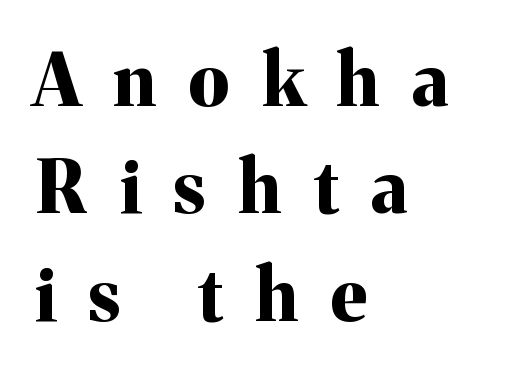
{"serif": "yes", "italic": "no", "bold": "yes", "weight": "bold", "width": "normal", "stroke_contrast": "medium", "x_height": "medium", "monospaced": "no", "underline": "no", "align": "left", "line_spacing": "normal", "line_spacing_ratio": 1.49, "letter_spacing": "wide", "letter_spacing_em": 0.46, "glyph_px": 72}
